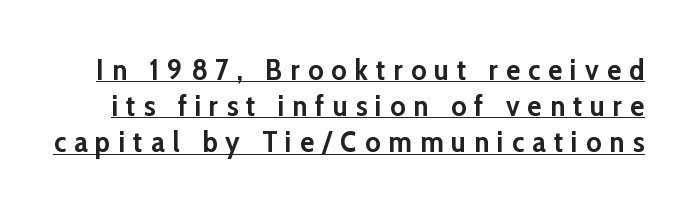
Q: Is the text bold? A: Yes.
Q: Is the text italic (slanted)? A: No, it is upright.
Q: Is the typeface a serif or a sans-serif typeface? A: Sans-serif.
Q: Is the text underlined? A: Yes.
Q: Is the spacing between letters normal or unusually wide? A: Unusually wide.
Q: Is the spacing between lines tight, normal or loose? A: Normal.
Q: Width (condensed, normal, or wide)? A: Normal.
Q: Stroke contrast? A: Low.
Q: x-height? A: Medium.
Q: Monospaced? A: No.
